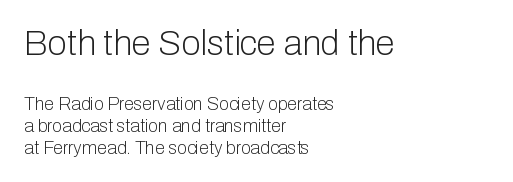
Q: Is the text bold? A: No.
Q: Is the text italic (slanted)? A: No, it is upright.
Q: Is the typeface a serif or a sans-serif typeface? A: Sans-serif.
Q: Is the text underlined? A: No.
Q: How is the paragraph aligned? A: Left-aligned.
Q: Is the spacing between letters normal or unusually wide? A: Normal.
Q: Which block of text is set in a larger size, the first (top) or the second (bottom)? A: The first (top) one.
Q: Width (condensed, normal, or wide)? A: Normal.
Q: Stroke contrast? A: Low.
Q: x-height? A: Medium.
Q: Monospaced? A: No.
